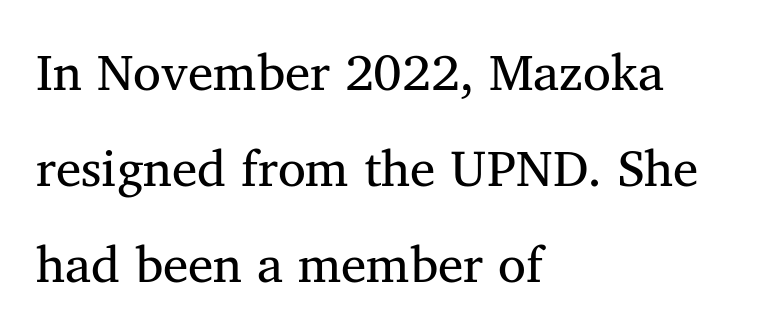
Q: Is the text bold? A: No.
Q: Is the typeface a serif or a sans-serif typeface? A: Serif.
Q: Is the text underlined? A: No.
Q: How is the paragraph aligned? A: Left-aligned.
Q: Is the spacing between letters normal or unusually wide? A: Normal.
Q: Width (condensed, normal, or wide)? A: Normal.
Q: Stroke contrast? A: Medium.
Q: x-height? A: Medium.
Q: Monospaced? A: No.
